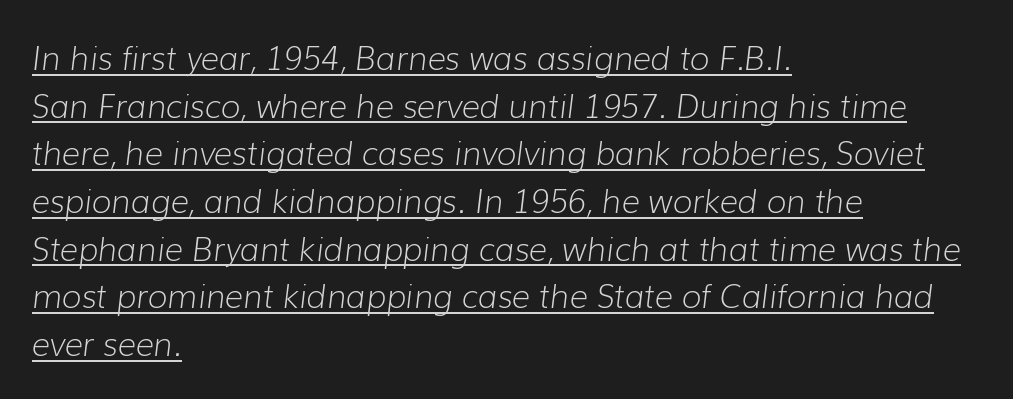
Reading down the block, your eye returns to a fixed left position each line. The type is set solid horizontally, with unmodified tracking. The specimen includes a rule beneath the text block's lines. The lettering tilts uniformly, giving the passage an italic look. Nothing heavy about these letters — not bold at all.
